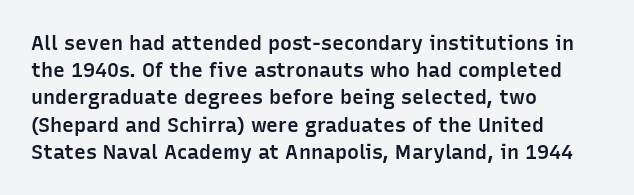
{"italic": "no", "bold": "semi", "underline": "no", "align": "left", "line_spacing": "normal", "line_spacing_ratio": 1.36, "letter_spacing": "normal", "letter_spacing_em": 0.0, "glyph_px": 20}
